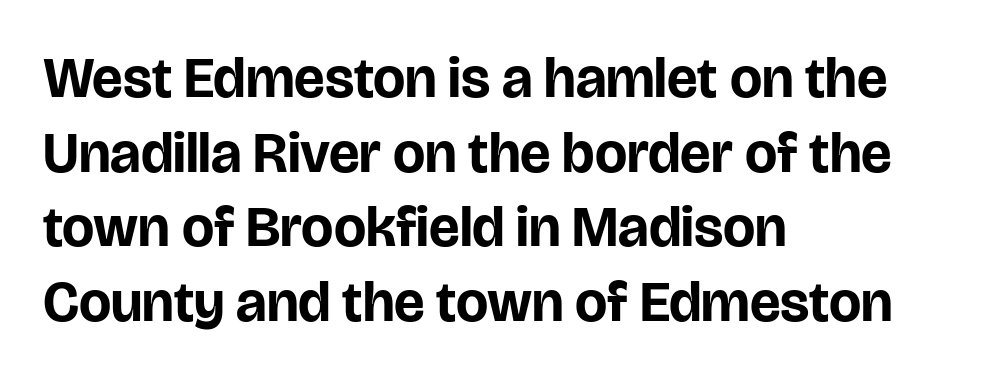
The image shows 57 px bold sans-serif type, upright; set left-aligned, normal line spacing (1.31x), normal letter spacing, not underlined; low stroke contrast and a large x-height.
